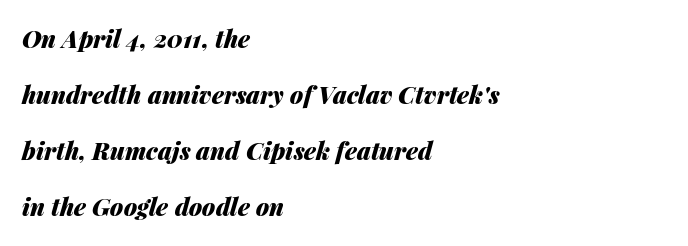
Q: Is the text bold? A: Yes.
Q: Is the text italic (slanted)? A: Yes, it leans right by about 14 degrees.
Q: Is the text underlined? A: No.
Q: How is the paragraph aligned? A: Left-aligned.
Q: Is the spacing between letters normal or unusually wide? A: Normal.
Q: Is the spacing between lines tight, normal or loose? A: Loose.
